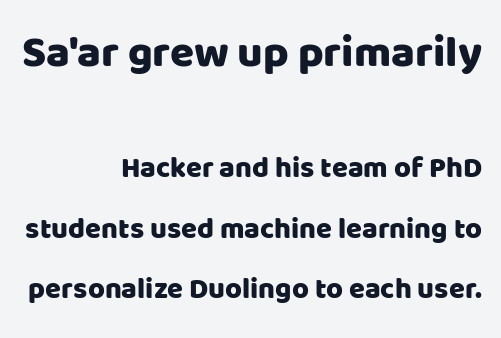
A roman cut, with each character standing at attention. Letter spacing: default. These two chunks differ in scale, with the top chunk taking the larger measure. The typesetter chose a ragged-left arrangement here.
